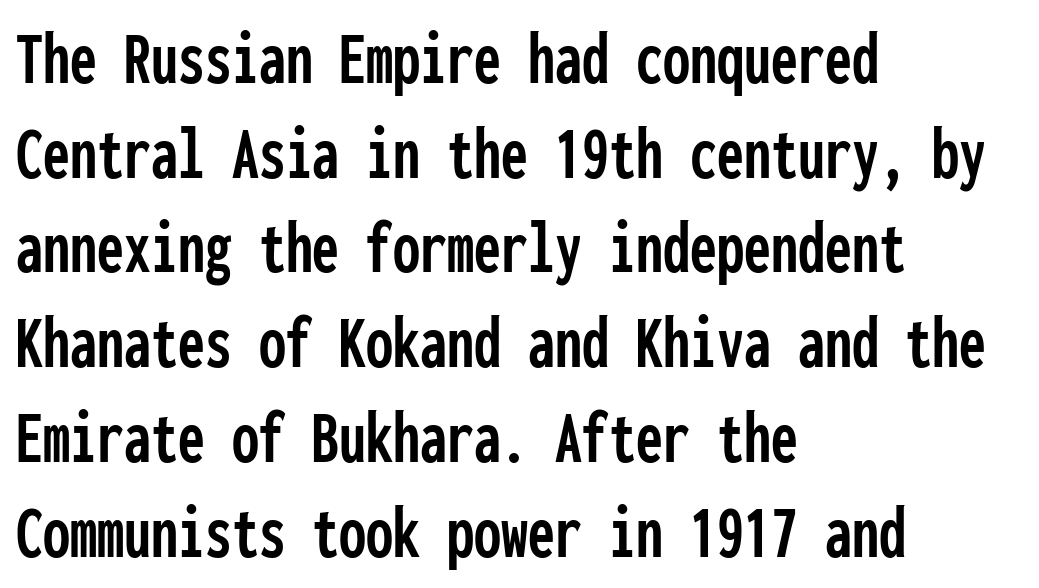
Q: Is the text italic (slanted)? A: No, it is upright.
Q: Is the typeface a serif or a sans-serif typeface? A: Sans-serif.
Q: Is the text underlined? A: No.
Q: How is the paragraph aligned? A: Left-aligned.
Q: Is the spacing between letters normal or unusually wide? A: Normal.
Q: Width (condensed, normal, or wide)? A: Condensed.
Q: Stroke contrast? A: Low.
Q: x-height? A: Medium.
Q: Monospaced? A: Yes.
